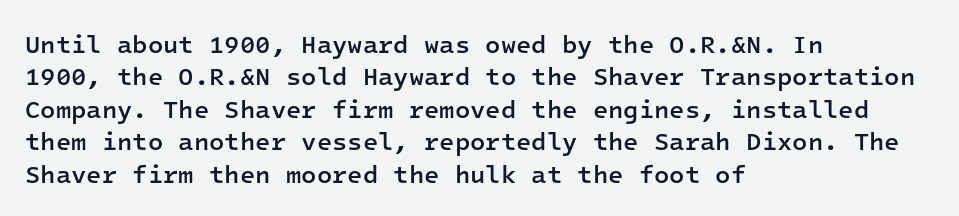
Q: Is the text bold? A: Semi-bold.
Q: Is the text italic (slanted)? A: No, it is upright.
Q: Is the text underlined? A: No.
Q: How is the paragraph aligned? A: Left-aligned.
Q: Is the spacing between letters normal or unusually wide? A: Normal.
Q: Is the spacing between lines tight, normal or loose? A: Normal.
